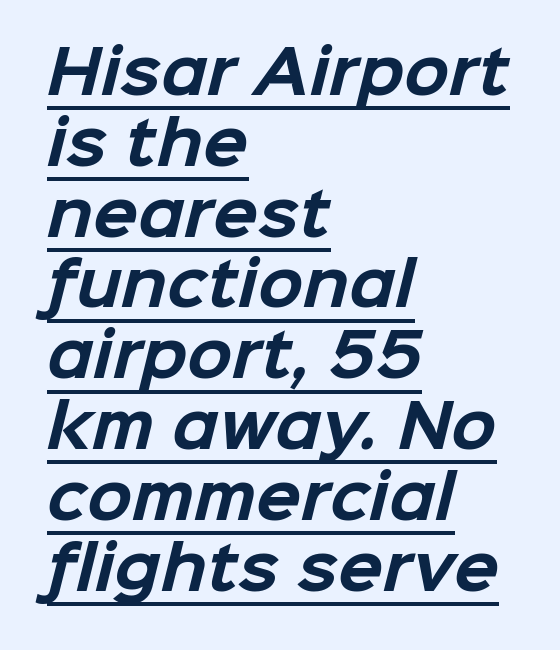
{"serif": "no", "bold": "yes", "weight": "bold", "width": "normal", "stroke_contrast": "low", "x_height": "medium", "monospaced": "no", "underline": "yes", "align": "left", "line_spacing_ratio": 1.2, "letter_spacing": "normal", "letter_spacing_em": 0.0, "glyph_px": 59}
